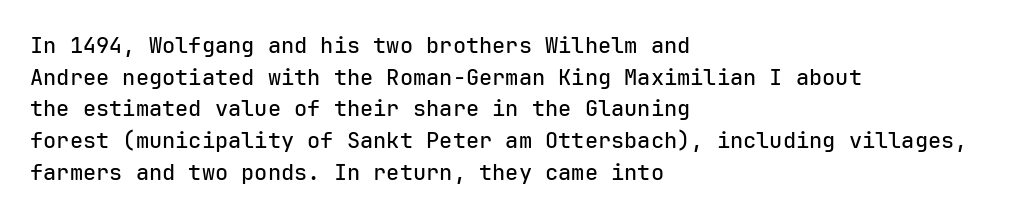
The image shows 22 px text type, upright; set left-aligned, normal line spacing (1.44x), normal letter spacing, not underlined.
